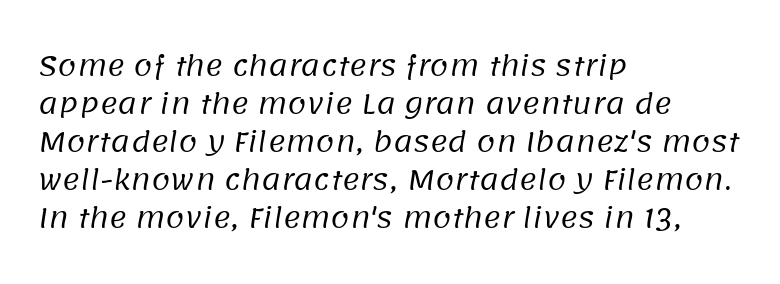
{"bold": "no", "underline": "no", "align": "left", "line_spacing": "normal", "line_spacing_ratio": 1.41, "letter_spacing": "normal", "letter_spacing_em": 0.0, "glyph_px": 27}
